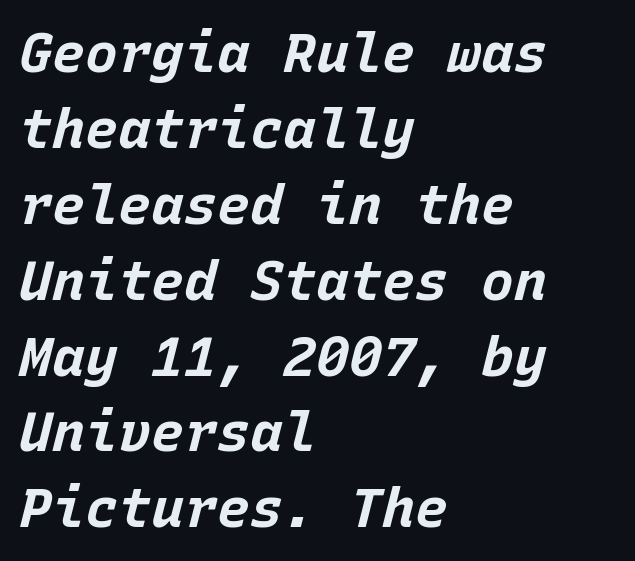
The image shows 55 px bold type, italic (leaning right), monospaced; set left-aligned, normal line spacing (1.38x), normal letter spacing, not underlined; low stroke contrast and a large x-height.
